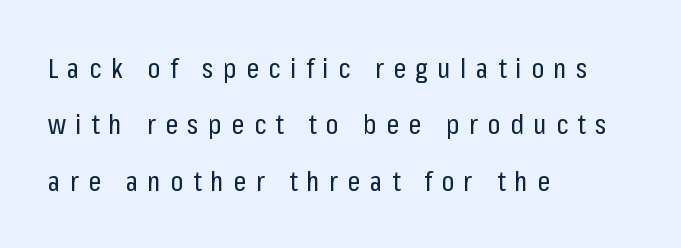
The image shows 28 px regular-weight, condensed sans-serif type, upright; set left-aligned, loose line spacing (2.01x), unusually wide letter spacing (+0.34 em), not underlined; low stroke contrast and a medium x-height.
